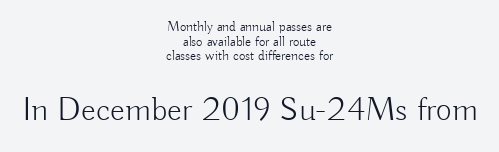
The image shows 34 px light sans-serif type, upright; set centered, tight line spacing (1.05x), normal letter spacing, not underlined; the second (bottom) block is 2.43x larger; low stroke contrast and a small x-height.
